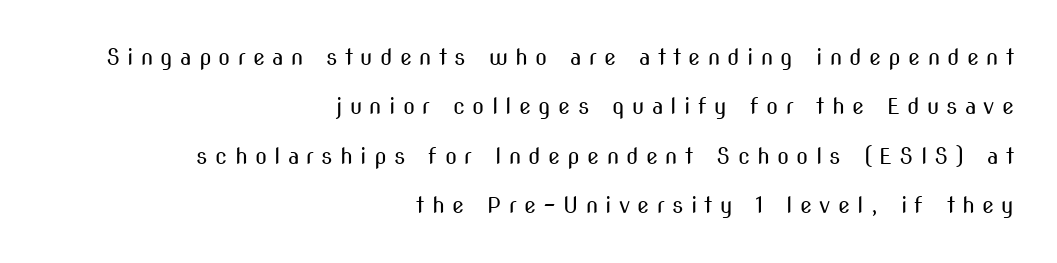
{"italic": "no", "bold": "no", "underline": "no", "align": "right", "line_spacing": "loose", "line_spacing_ratio": 2.25, "letter_spacing": "wide", "letter_spacing_em": 0.33, "glyph_px": 22}
